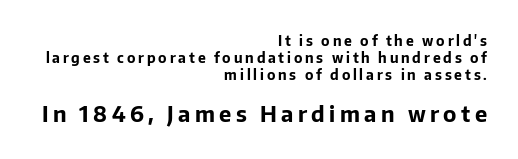
{"italic": "no", "bold": "yes", "underline": "no", "align": "right", "line_spacing_ratio": 1.21, "letter_spacing": "wide", "letter_spacing_em": 0.2, "larger_block": "second", "size_ratio": 1.57, "glyph_px": 22}
